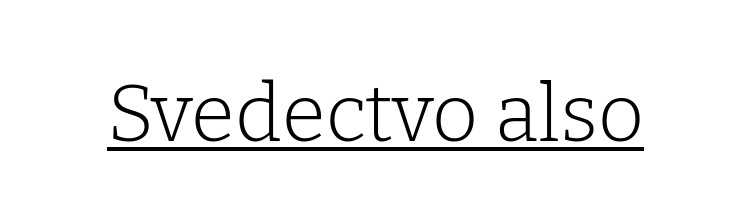
This sample has the flowing, uneven cadence of proportional lettering. Stroke thickness stays within the range of a standard reading face or lighter. Serif or sans? Serif — the stroke terminals have little feet. Each word holds together tightly as a unit, with standard inter-letter gaps.
